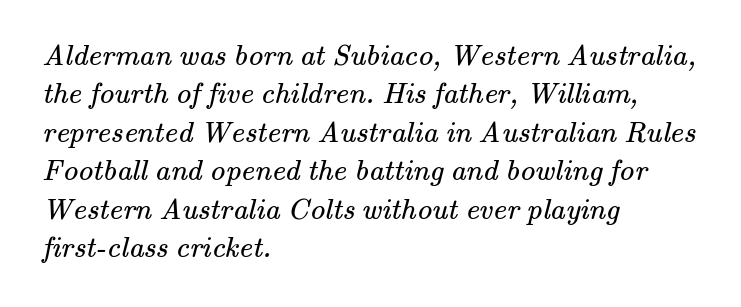
{"serif": "yes", "bold": "no", "weight": "regular", "width": "normal", "stroke_contrast": "medium", "x_height": "small", "monospaced": "no", "underline": "no", "align": "left", "line_spacing": "normal", "line_spacing_ratio": 1.28, "letter_spacing": "normal", "letter_spacing_em": 0.0, "glyph_px": 30}
